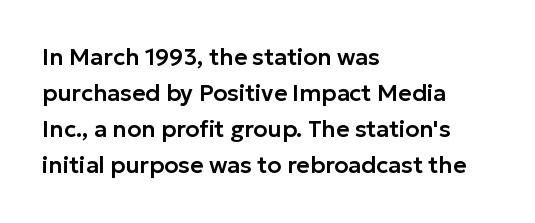
Q: Is the text italic (slanted)? A: No, it is upright.
Q: Is the text underlined? A: No.
Q: How is the paragraph aligned? A: Left-aligned.
Q: Is the spacing between letters normal or unusually wide? A: Normal.
Q: Is the spacing between lines tight, normal or loose? A: Normal.
